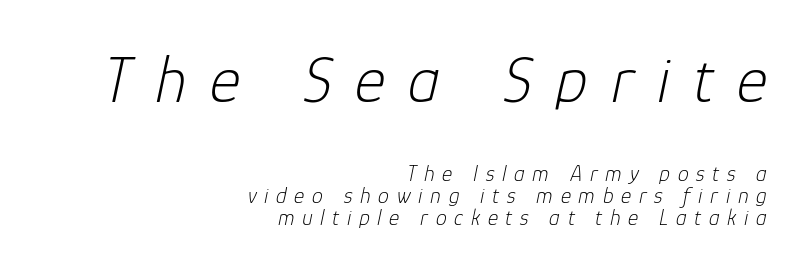
Q: Is the text bold? A: No.
Q: Is the text italic (slanted)? A: Yes, it leans right by about 12 degrees.
Q: Is the text underlined? A: No.
Q: How is the paragraph aligned? A: Right-aligned.
Q: Is the spacing between letters normal or unusually wide? A: Unusually wide.
Q: Is the spacing between lines tight, normal or loose? A: Tight.
Q: Which block of text is set in a larger size, the first (top) or the second (bottom)? A: The first (top) one.
Q: Width (condensed, normal, or wide)? A: Normal.
Q: Stroke contrast? A: Low.
Q: x-height? A: Medium.
Q: Monospaced? A: No.
